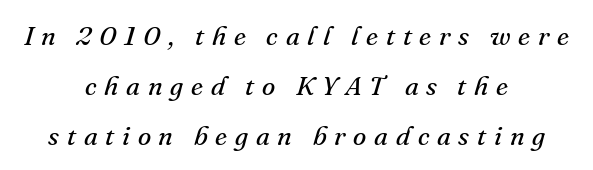
Q: Is the text bold? A: No.
Q: Is the text italic (slanted)? A: Yes, it leans right by about 16 degrees.
Q: Is the text underlined? A: No.
Q: How is the paragraph aligned? A: Centered.
Q: Is the spacing between letters normal or unusually wide? A: Unusually wide.
